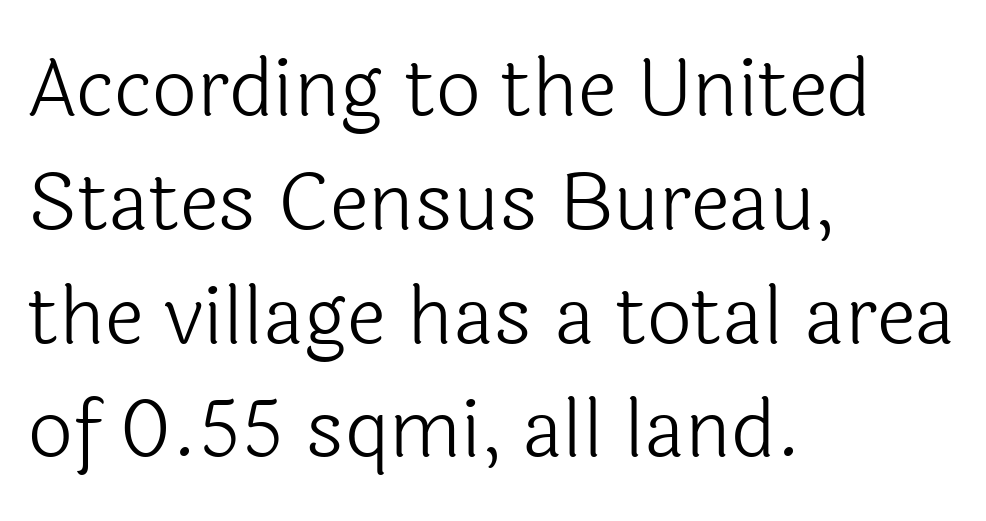
Stems and bowls with no extra thickness — not bold. Every stem runs plumb, perpendicular to the baseline. Spacing between characters is what you'd get straight out of the box. Quick note: interline space is typical. The lines in this sample share a left origin and differ only in where they stop. Here the designer chose a conventional face with non-uniform glyph widths.
